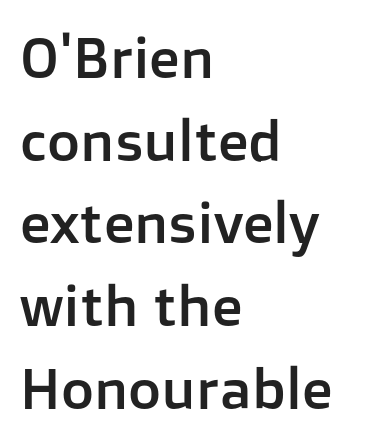
{"serif": "no", "italic": "no", "width": "normal", "stroke_contrast": "low", "x_height": "medium", "monospaced": "no", "underline": "no", "align": "left", "line_spacing": "normal", "line_spacing_ratio": 1.45, "letter_spacing": "normal", "letter_spacing_em": 0.0, "glyph_px": 57}
